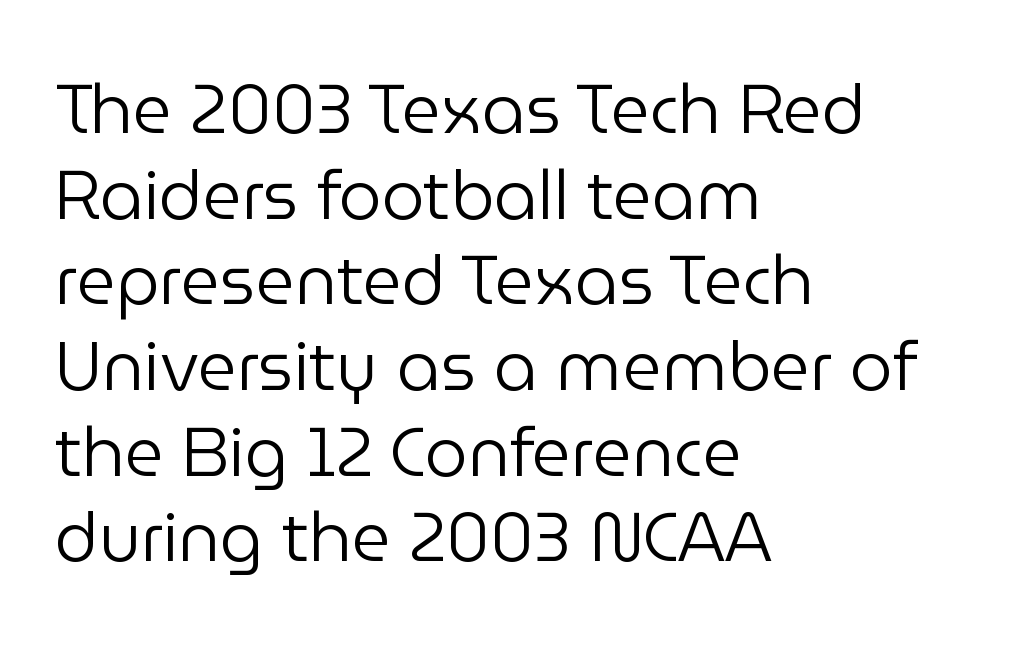
Heft: none added — not bold. Does the leading feel generous? No, just average. The ragged edge is on the right, which tells us the setting is flush left. Honestly, there is no underline to notice here at all. These lines are rendered in a variable-pitch font.
